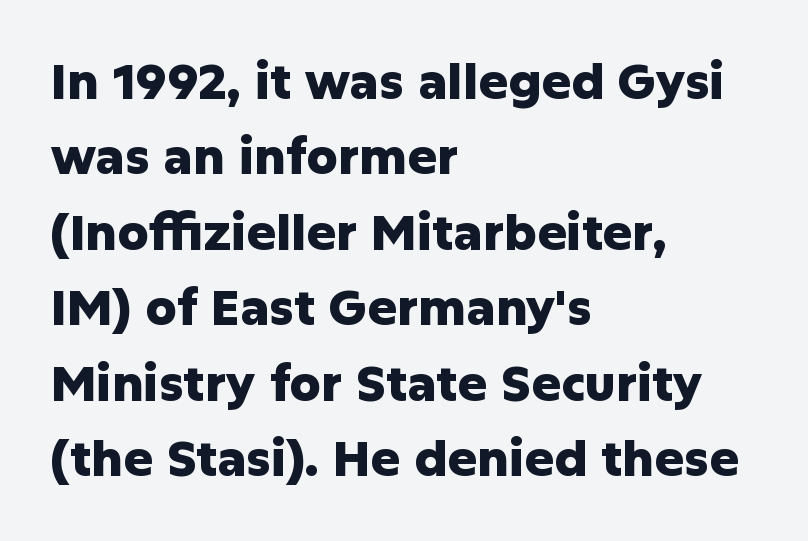
{"serif": "no", "italic": "no", "bold": "yes", "weight": "heavy", "width": "normal", "stroke_contrast": "low", "x_height": "medium", "monospaced": "no", "underline": "no", "align": "left", "line_spacing": "normal", "line_spacing_ratio": 1.54, "letter_spacing": "normal", "letter_spacing_em": 0.0, "glyph_px": 49}
